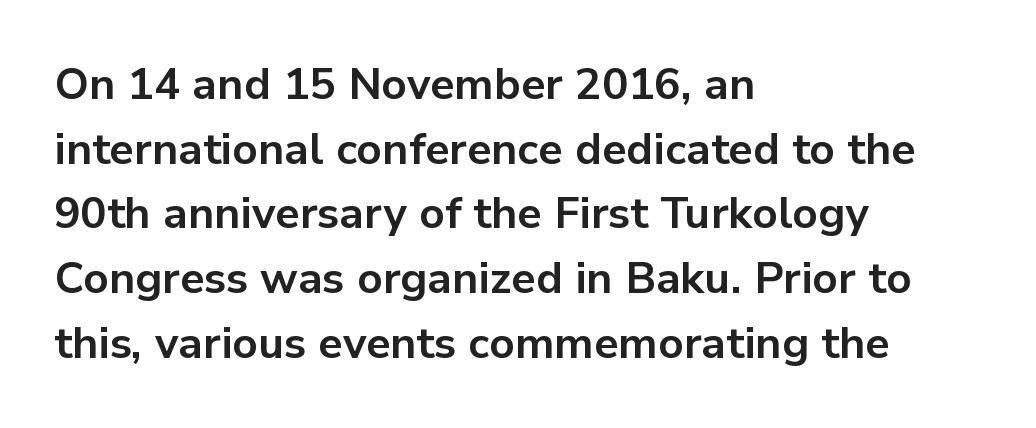
Q: Is the text bold? A: Yes.
Q: Is the text italic (slanted)? A: No, it is upright.
Q: Is the typeface a serif or a sans-serif typeface? A: Sans-serif.
Q: Is the text underlined? A: No.
Q: How is the paragraph aligned? A: Left-aligned.
Q: Is the spacing between letters normal or unusually wide? A: Normal.
Q: Is the spacing between lines tight, normal or loose? A: Normal.
Q: Width (condensed, normal, or wide)? A: Normal.
Q: Stroke contrast? A: Low.
Q: x-height? A: Medium.
Q: Monospaced? A: No.
